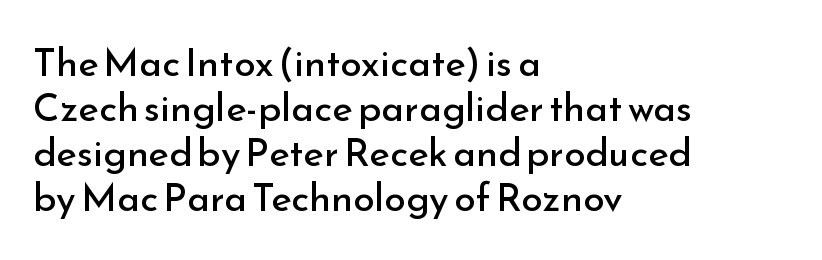
{"serif": "no", "italic": "no", "bold": "no", "weight": "regular", "width": "normal", "stroke_contrast": "low", "x_height": "small", "monospaced": "no", "underline": "no", "align": "left", "line_spacing": "tight", "line_spacing_ratio": 1.15, "letter_spacing": "normal", "letter_spacing_em": 0.0, "glyph_px": 39}
